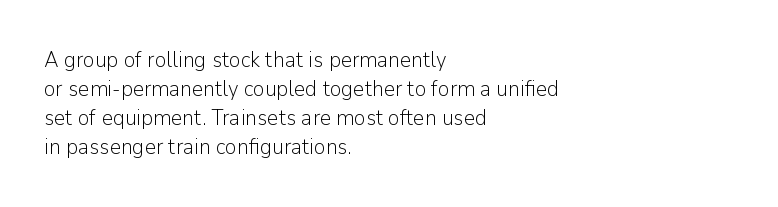
Q: Is the text bold? A: No.
Q: Is the text italic (slanted)? A: No, it is upright.
Q: Is the text underlined? A: No.
Q: How is the paragraph aligned? A: Left-aligned.
Q: Is the spacing between letters normal or unusually wide? A: Normal.
Q: Is the spacing between lines tight, normal or loose? A: Normal.
